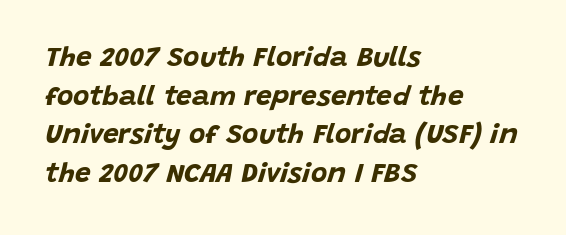
The image shows 28 px bold type, italic (leaning right); set left-aligned, normal line spacing (1.38x), normal letter spacing, not underlined; low stroke contrast and a large x-height.
